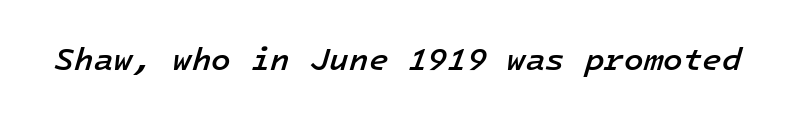
{"italic": "yes", "lean": "right", "slant_degrees": 16, "bold": "semi", "weight": "semibold", "width": "normal", "stroke_contrast": "low", "x_height": "medium", "monospaced": "yes", "underline": "no", "letter_spacing": "normal", "letter_spacing_em": 0.0, "glyph_px": 32}
